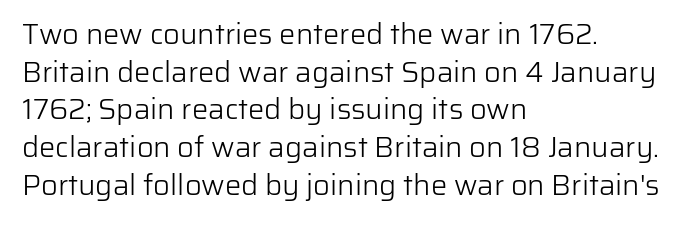
Q: Is the text bold? A: No.
Q: Is the text italic (slanted)? A: No, it is upright.
Q: Is the typeface a serif or a sans-serif typeface? A: Sans-serif.
Q: Is the text underlined? A: No.
Q: How is the paragraph aligned? A: Left-aligned.
Q: Is the spacing between letters normal or unusually wide? A: Normal.
Q: Is the spacing between lines tight, normal or loose? A: Normal.
Q: Width (condensed, normal, or wide)? A: Normal.
Q: Stroke contrast? A: Low.
Q: x-height? A: Medium.
Q: Monospaced? A: No.
